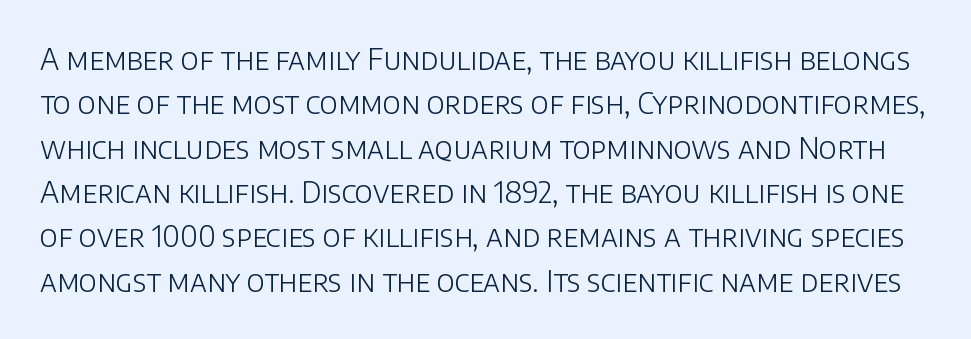
The passage shown is typed in a proportional face where columns would drift. If you drew a line through each stem, it would be perfectly vertical. Caption: face not bold, strokes unweighted. Vertical spacing — default. The passage shown has conventional tracking throughout. Grotesque or geometric, the face here clearly has no serifs.
